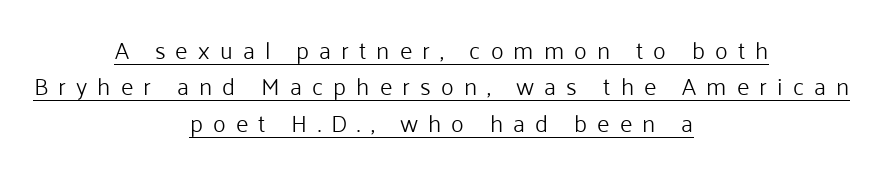
{"italic": "no", "bold": "no", "underline": "yes", "align": "center", "line_spacing": "normal", "line_spacing_ratio": 1.52, "letter_spacing": "wide", "letter_spacing_em": 0.42, "glyph_px": 24}
